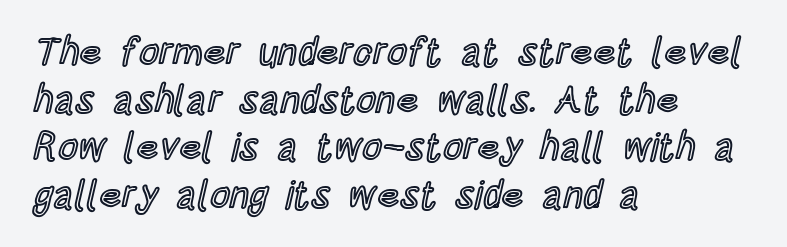
Q: Is the text italic (slanted)? A: Yes.
Q: Is the text underlined? A: No.
Q: How is the paragraph aligned? A: Left-aligned.
Q: Is the spacing between letters normal or unusually wide? A: Normal.
Q: Width (condensed, normal, or wide)? A: Condensed.
Q: x-height? A: Large.
Q: Monospaced? A: No.
